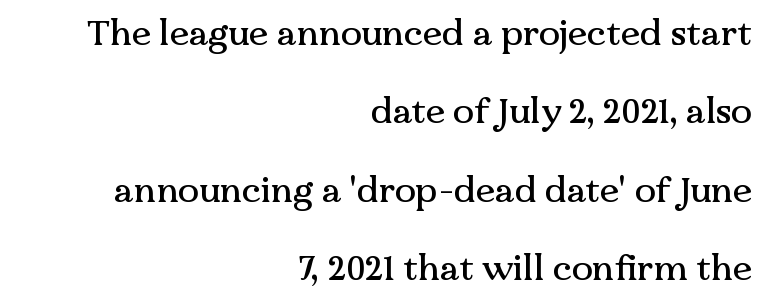
{"serif": "yes", "italic": "no", "width": "normal", "stroke_contrast": "medium", "x_height": "medium", "monospaced": "no", "underline": "no", "align": "right", "line_spacing": "loose", "line_spacing_ratio": 2.24, "letter_spacing": "normal", "letter_spacing_em": 0.0, "glyph_px": 35}
